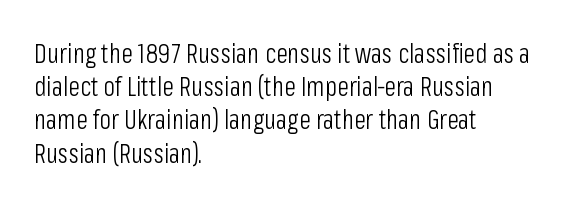
Q: Is the text bold? A: No.
Q: Is the text italic (slanted)? A: No, it is upright.
Q: Is the text underlined? A: No.
Q: How is the paragraph aligned? A: Left-aligned.
Q: Is the spacing between letters normal or unusually wide? A: Normal.
